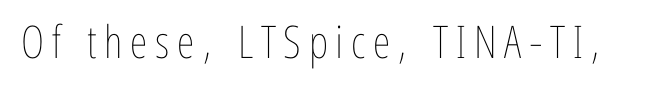
Q: Is the text bold? A: No.
Q: Is the text italic (slanted)? A: No, it is upright.
Q: Is the text underlined? A: No.
Q: Width (condensed, normal, or wide)? A: Condensed.
Q: Stroke contrast? A: Low.
Q: x-height? A: Medium.
Q: Monospaced? A: No.
